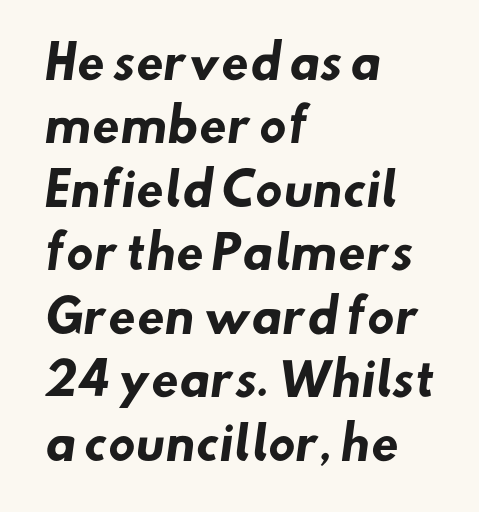
{"serif": "no", "bold": "yes", "weight": "heavy", "width": "normal", "stroke_contrast": "low", "x_height": "small", "monospaced": "no", "underline": "no", "align": "left", "line_spacing": "normal", "line_spacing_ratio": 1.41, "letter_spacing": "normal", "letter_spacing_em": 0.0, "glyph_px": 45}
